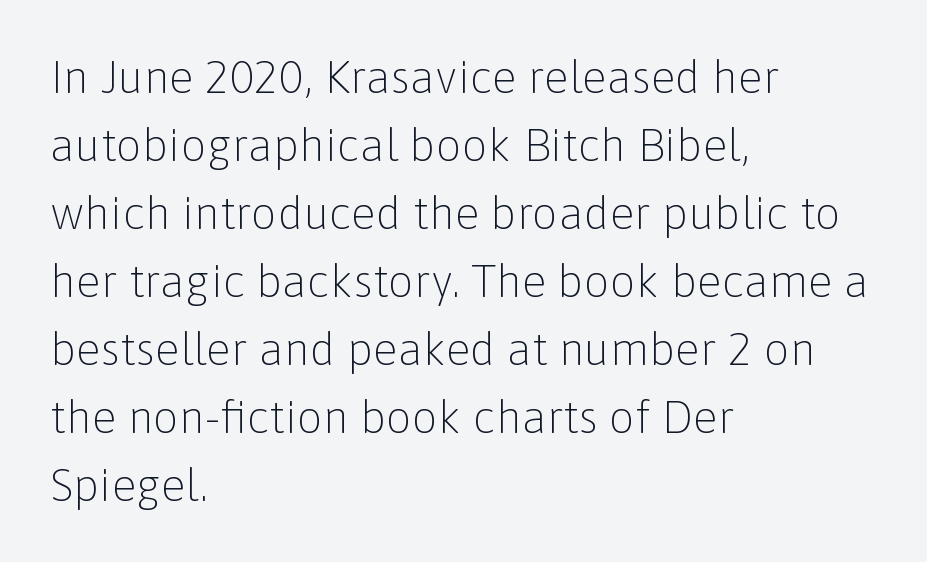
Students, note that the glyphs here touch the page at normal intervals. Posture: vertical. Font category for this specimen: sans-serif. Is this a fixed-width face? No — the glyphs have proportional, varying widths.
